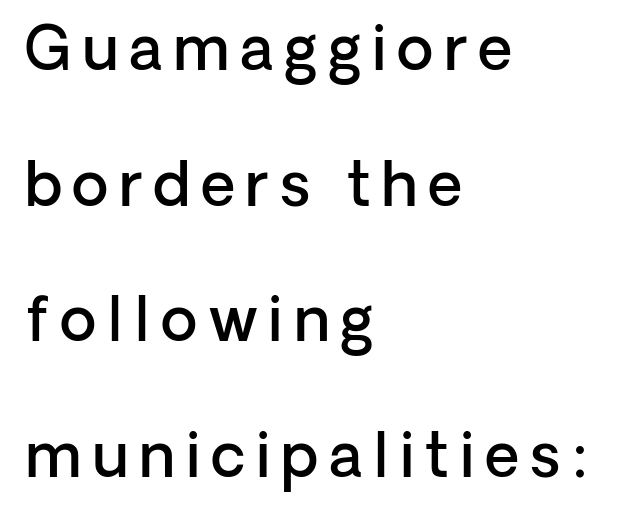
{"serif": "no", "italic": "no", "bold": "semi", "weight": "semibold", "width": "normal", "stroke_contrast": "low", "x_height": "medium", "monospaced": "no", "underline": "no", "align": "left", "line_spacing": "loose", "line_spacing_ratio": 2.26, "glyph_px": 60}
